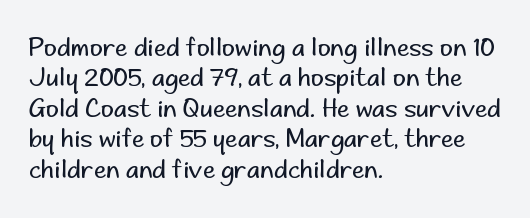
Nope, not italic — everything's standing straight. Only glyphs here, with clear space below each row. Leftover space on each line is placed entirely after the last word. The gaps between neighbouring characters are ordinary and unremarkable. A light-to-regular cut is what we see here.
